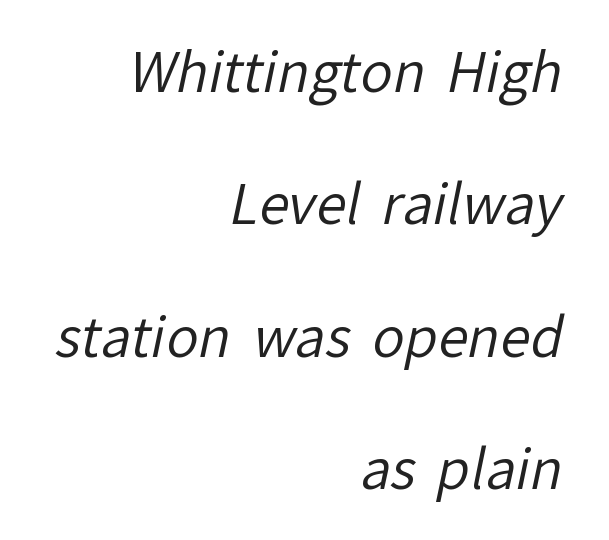
Successive baselines arrive slowly, with a big drop between each. What stands out about the letter spacing? Nothing — it is the standard amount. I'd call this a sans setting — the letters go barefoot. Note the varied advance widths — an 'i' is clearly narrower than an 'm'. Just letters on the line, the space beneath them empty.
